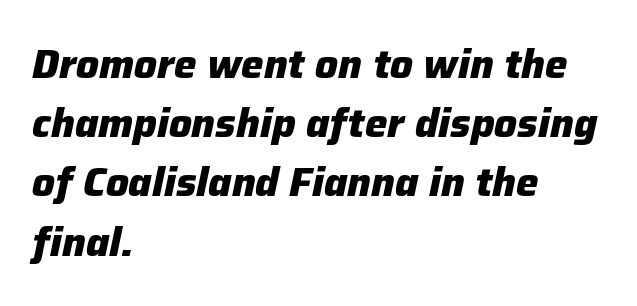
{"italic": "yes", "lean": "right", "slant_degrees": 12, "bold": "yes", "weight": "heavy", "width": "normal", "stroke_contrast": "low", "x_height": "medium", "monospaced": "no", "underline": "no", "align": "left", "line_spacing": "normal", "line_spacing_ratio": 1.48, "letter_spacing": "normal", "letter_spacing_em": 0.0, "glyph_px": 40}
